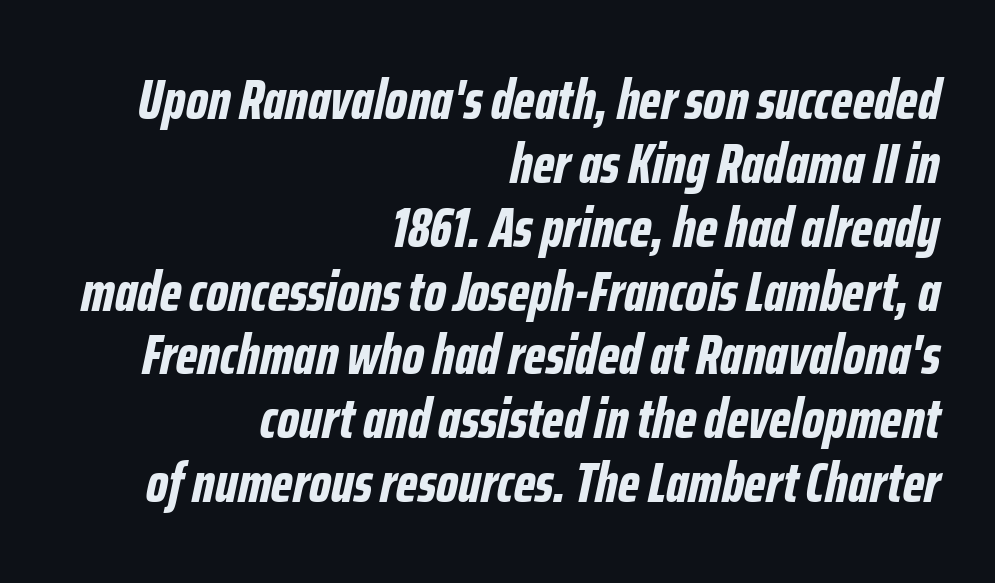
The tracking reads as untouched default to a designer's eye. Slant detected: the letters are inclined. The leading is snug, giving the passage a crowded texture. The passage shown is not underscored anywhere. A flush-right, rag-left setting is used for this passage.
